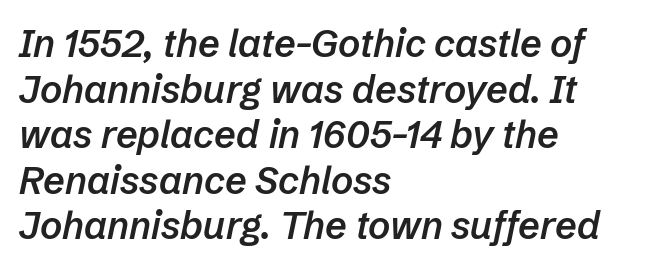
Letter spacing: default. Looking at the ascenders, they clearly lean. The letters advance in unequal steps, a hallmark of proportional type. Each line starts at the same left margin while the right side varies. The baseline area is clear.
